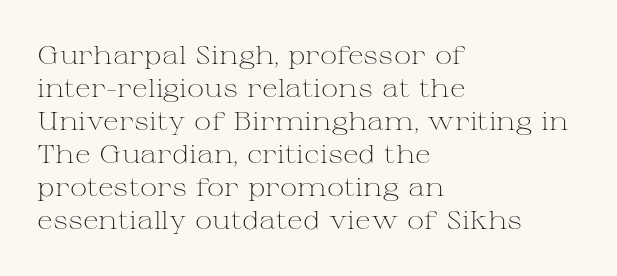
{"italic": "no", "bold": "no", "underline": "no", "align": "left", "line_spacing": "normal", "line_spacing_ratio": 1.27, "letter_spacing": "normal", "letter_spacing_em": 0.0, "glyph_px": 26}
